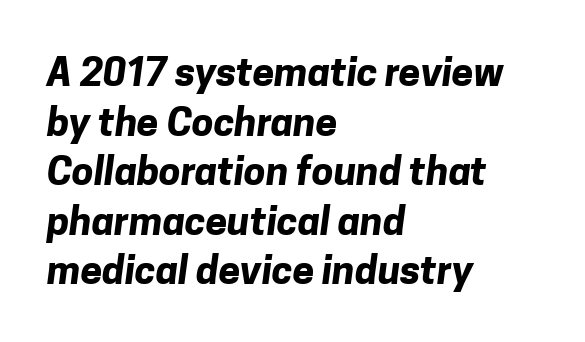
Q: Is the text bold? A: Yes.
Q: Is the typeface a serif or a sans-serif typeface? A: Sans-serif.
Q: Is the text underlined? A: No.
Q: How is the paragraph aligned? A: Left-aligned.
Q: Is the spacing between letters normal or unusually wide? A: Normal.
Q: Is the spacing between lines tight, normal or loose? A: Normal.
Q: Width (condensed, normal, or wide)? A: Normal.
Q: Stroke contrast? A: Low.
Q: x-height? A: Medium.
Q: Monospaced? A: No.
